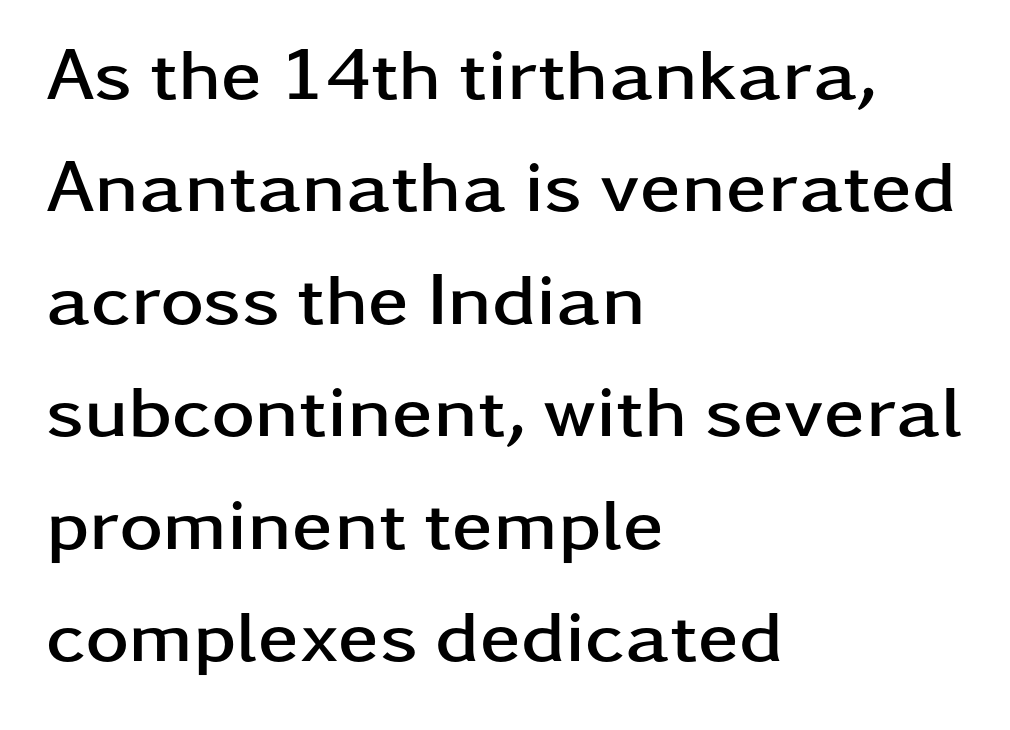
Q: Is the text bold? A: Yes.
Q: Is the text italic (slanted)? A: No, it is upright.
Q: Is the typeface a serif or a sans-serif typeface? A: Sans-serif.
Q: Is the text underlined? A: No.
Q: How is the paragraph aligned? A: Left-aligned.
Q: Is the spacing between letters normal or unusually wide? A: Normal.
Q: Is the spacing between lines tight, normal or loose? A: Normal.
Q: Width (condensed, normal, or wide)? A: Wide.
Q: Stroke contrast? A: Low.
Q: x-height? A: Medium.
Q: Monospaced? A: No.
